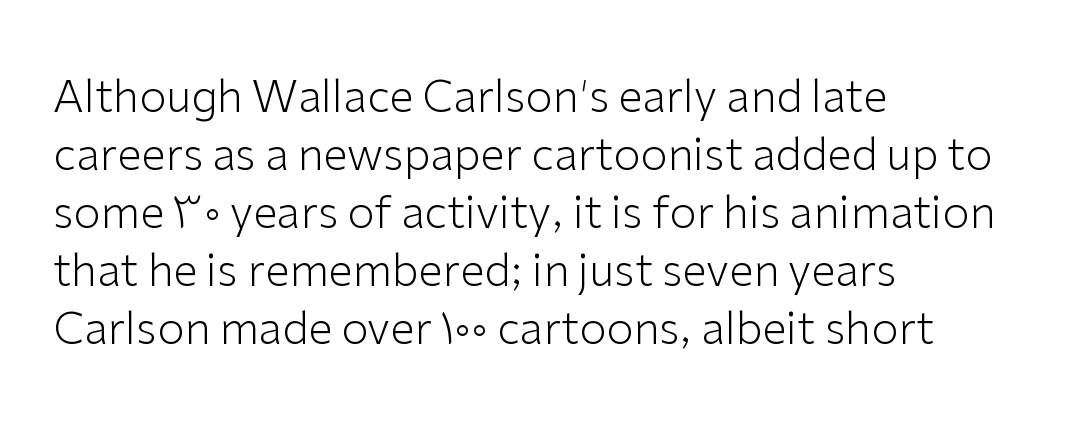
{"serif": "no", "italic": "no", "bold": "no", "weight": "light", "width": "normal", "stroke_contrast": "low", "x_height": "medium", "monospaced": "no", "underline": "no", "align": "left", "line_spacing": "normal", "line_spacing_ratio": 1.32, "letter_spacing": "normal", "letter_spacing_em": 0.0, "glyph_px": 44}
